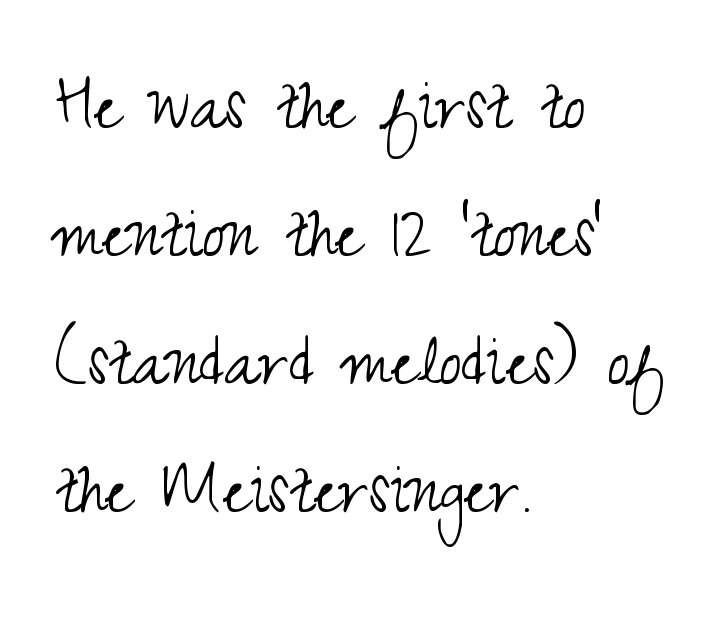
{"serif": "no", "italic": "no", "bold": "no", "weight": "light", "width": "condensed", "stroke_contrast": "medium", "x_height": "small", "monospaced": "no", "underline": "no", "align": "left", "line_spacing": "normal", "line_spacing_ratio": 1.6, "letter_spacing": "normal", "letter_spacing_em": 0.0, "glyph_px": 80}
